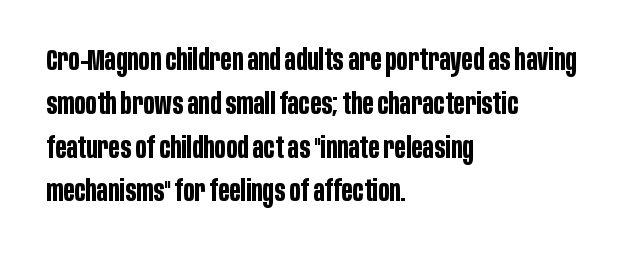
The image shows 29 px bold, condensed sans-serif type, upright; set left-aligned, normal line spacing (1.51x), normal letter spacing, not underlined; low stroke contrast and a large x-height.
